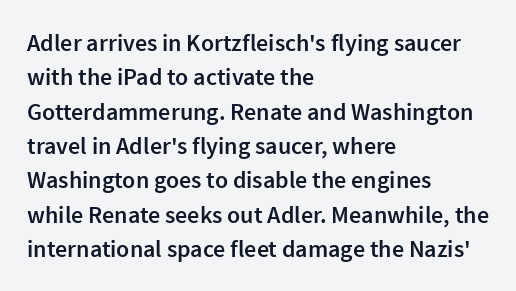
The image shows 24 px text type, upright; set left-aligned, normal line spacing (1.43x), normal letter spacing, not underlined.
